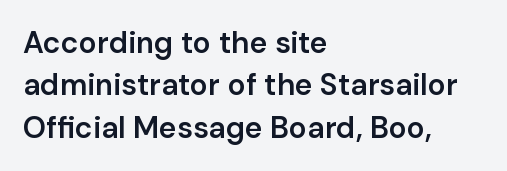
{"serif": "no", "italic": "no", "bold": "semi", "weight": "semibold", "width": "normal", "stroke_contrast": "low", "x_height": "medium", "monospaced": "no", "underline": "no", "align": "left", "line_spacing": "normal", "line_spacing_ratio": 1.41, "letter_spacing": "normal", "letter_spacing_em": 0.0, "glyph_px": 30}
